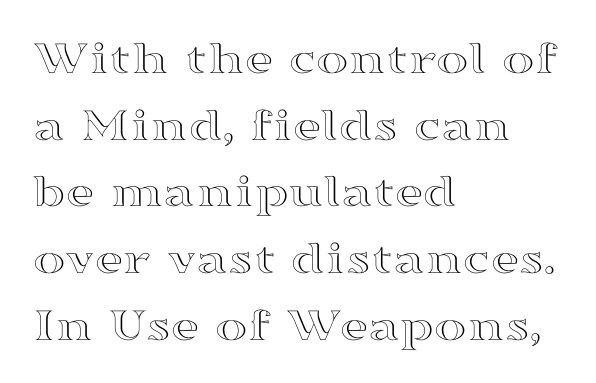
Q: Is the text italic (slanted)? A: No, it is upright.
Q: Is the text underlined? A: No.
Q: How is the paragraph aligned? A: Left-aligned.
Q: Is the spacing between letters normal or unusually wide? A: Normal.
Q: Is the spacing between lines tight, normal or loose? A: Normal.
Q: Width (condensed, normal, or wide)? A: Wide.
Q: x-height? A: Medium.
Q: Monospaced? A: No.
